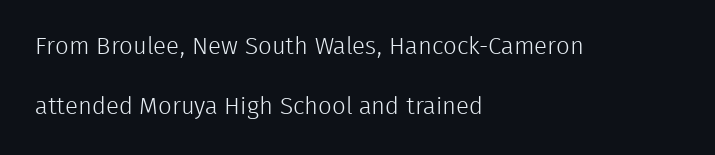
{"italic": "no", "bold": "no", "underline": "no", "align": "left", "line_spacing": "loose", "line_spacing_ratio": 2.49, "letter_spacing": "normal", "letter_spacing_em": 0.0, "glyph_px": 24}
